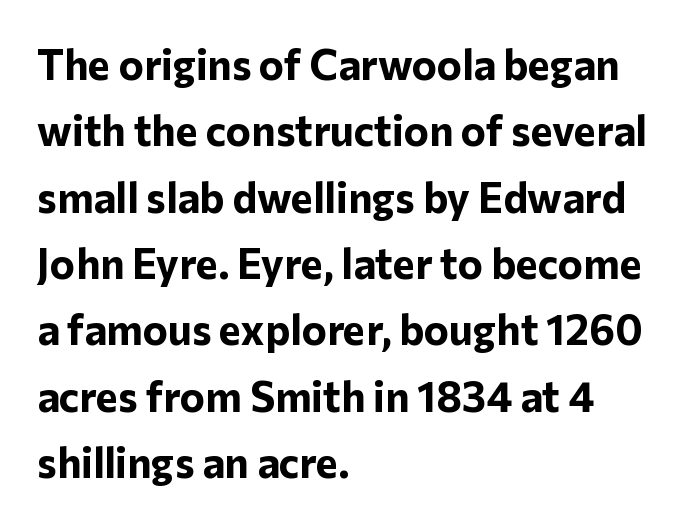
The letters stand upright; this is a roman face. Summary of weight: heavy, a full bold. The tracking reads as untouched default to a designer's eye. Every row of glyphs begins at an identical x-position on the left.
